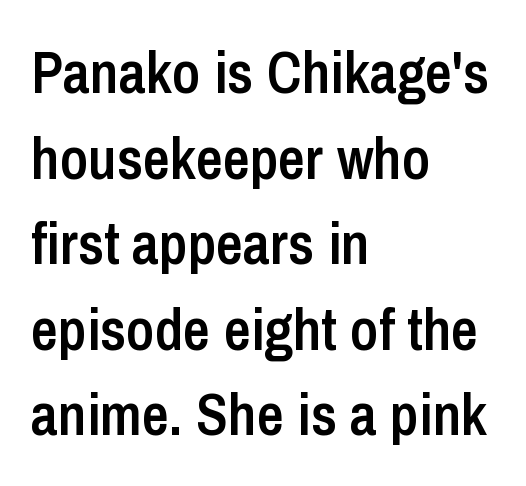
{"serif": "no", "italic": "no", "bold": "semi", "weight": "semibold", "width": "condensed", "stroke_contrast": "low", "x_height": "medium", "monospaced": "no", "underline": "no", "align": "left", "line_spacing": "normal", "line_spacing_ratio": 1.45, "letter_spacing": "normal", "letter_spacing_em": 0.0, "glyph_px": 59}
